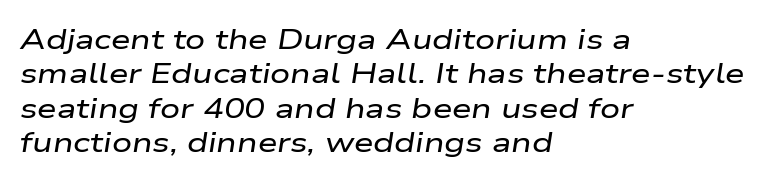
Q: Is the text italic (slanted)? A: Yes, it leans right by about 9 degrees.
Q: Is the text underlined? A: No.
Q: How is the paragraph aligned? A: Left-aligned.
Q: Is the spacing between letters normal or unusually wide? A: Normal.
Q: Width (condensed, normal, or wide)? A: Wide.
Q: Stroke contrast? A: Low.
Q: x-height? A: Medium.
Q: Monospaced? A: No.
